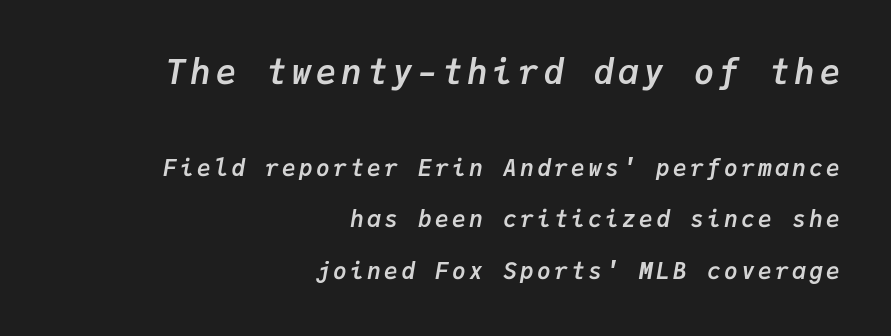
{"italic": "yes", "lean": "right", "slant_degrees": 9, "bold": "yes", "weight": "semibold", "width": "normal", "stroke_contrast": "low", "x_height": "medium", "monospaced": "yes", "underline": "no", "align": "right", "line_spacing": "loose", "line_spacing_ratio": 2.23, "larger_block": "first", "size_ratio": 1.48, "glyph_px": 34}
